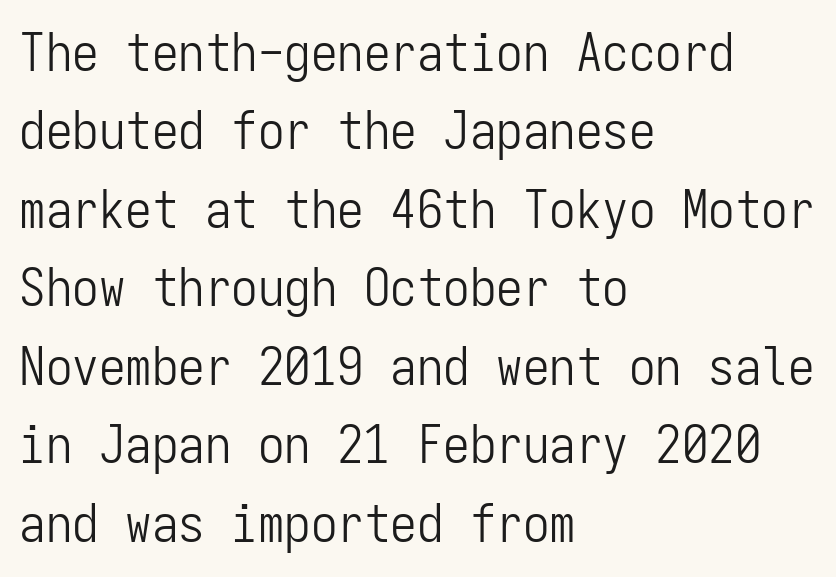
Q: Is the text bold? A: No.
Q: Is the text italic (slanted)? A: No, it is upright.
Q: Is the typeface a serif or a sans-serif typeface? A: Sans-serif.
Q: Is the text underlined? A: No.
Q: How is the paragraph aligned? A: Left-aligned.
Q: Is the spacing between letters normal or unusually wide? A: Normal.
Q: Is the spacing between lines tight, normal or loose? A: Normal.
Q: Width (condensed, normal, or wide)? A: Condensed.
Q: Stroke contrast? A: Low.
Q: x-height? A: Medium.
Q: Monospaced? A: Yes.
